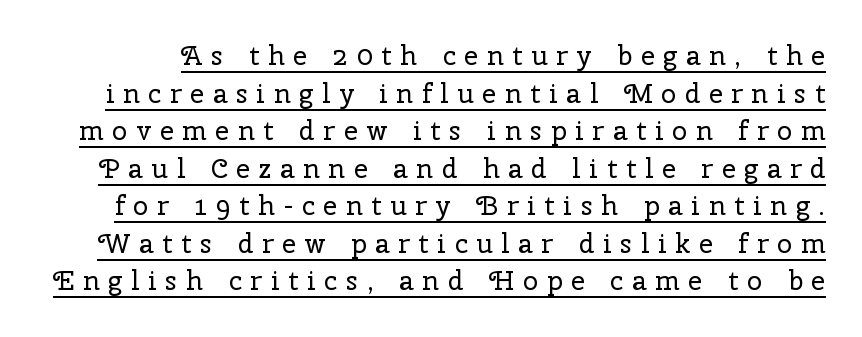
{"italic": "no", "bold": "no", "underline": "yes", "line_spacing": "normal", "line_spacing_ratio": 1.39, "letter_spacing": "wide", "letter_spacing_em": 0.33, "glyph_px": 27}
